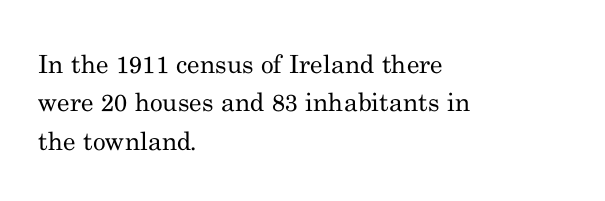
This sample uses an upright cut, with every glyph sitting square on the baseline. The string is rendered with underlining switched off. Tracking value appears to be zero — textbook default spacing. The lines in this sample share a left origin and differ only in where they stop. Vertical spacing — default.
